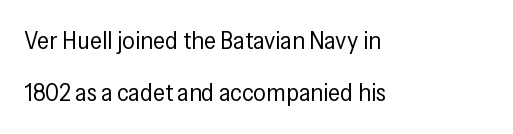
Q: Is the text bold? A: No.
Q: Is the text italic (slanted)? A: No, it is upright.
Q: Is the text underlined? A: No.
Q: How is the paragraph aligned? A: Left-aligned.
Q: Is the spacing between letters normal or unusually wide? A: Normal.
Q: Is the spacing between lines tight, normal or loose? A: Loose.
